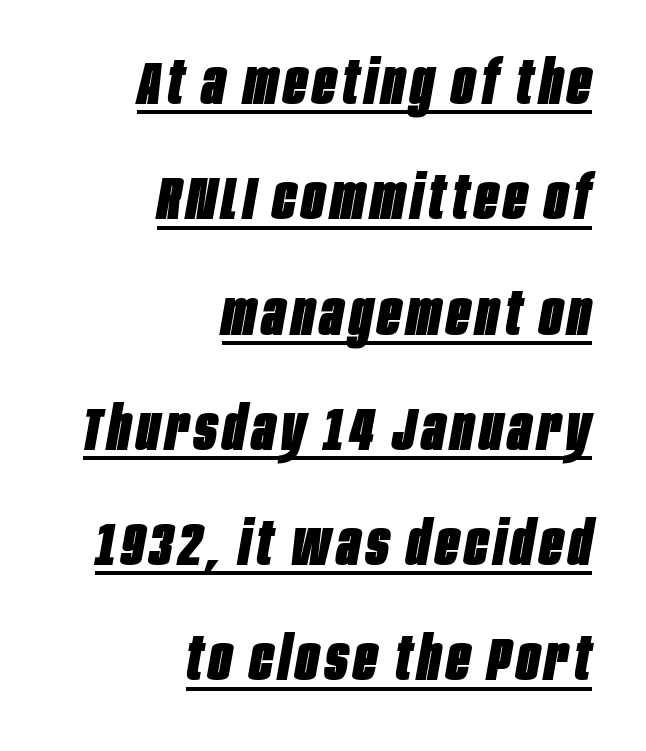
{"italic": "yes", "lean": "right", "slant_degrees": 10, "bold": "yes", "weight": "heavy", "width": "condensed", "stroke_contrast": "low", "x_height": "large", "monospaced": "no", "underline": "yes", "align": "right", "line_spacing_ratio": 1.89, "glyph_px": 61}
